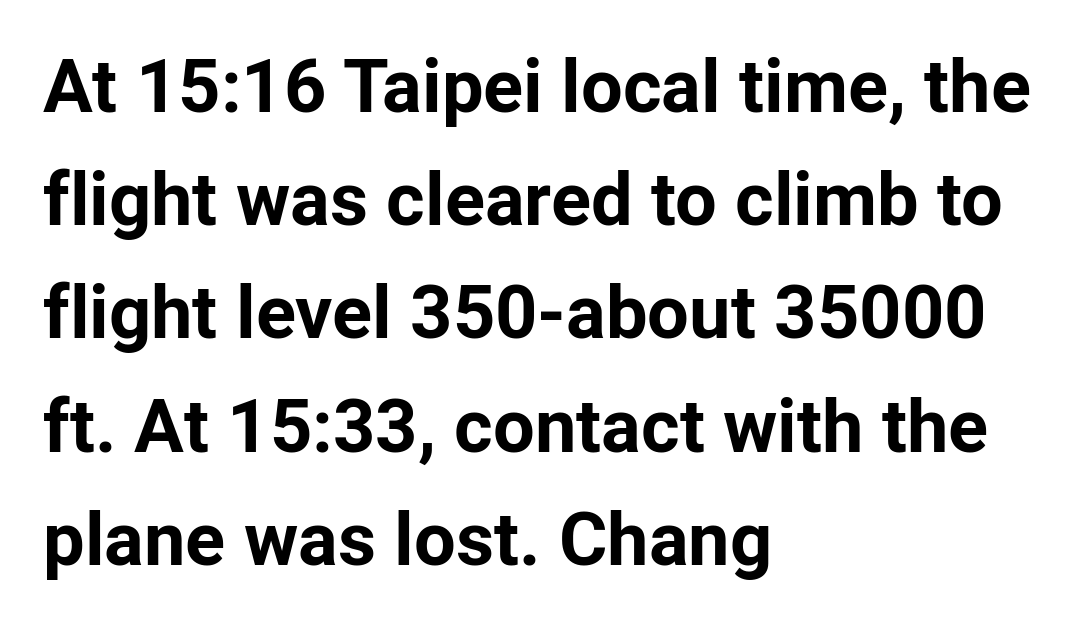
The image shows 74 px bold sans-serif type, upright; set left-aligned, normal line spacing (1.53x), normal letter spacing, not underlined; low stroke contrast and a medium x-height.
